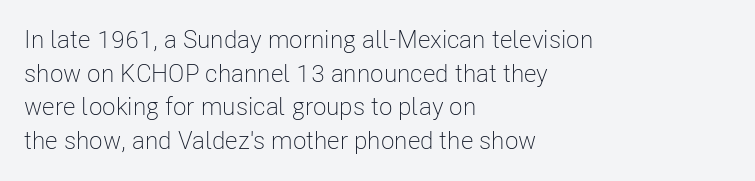
The image shows 25 px text type, upright; set left-aligned, normal line spacing (1.35x), normal letter spacing, not underlined.
